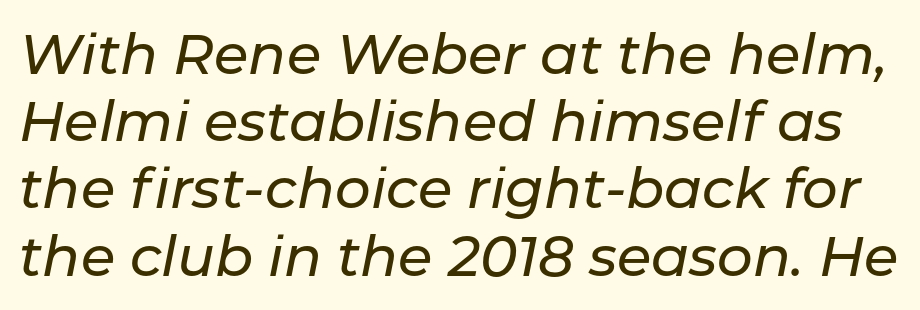
A typesetter would call this proportional, since set widths differ per character. Spacing between characters is what you'd get straight out of the box. Descenders hang freely into open space. Rendered with sloped, italic letterforms.
